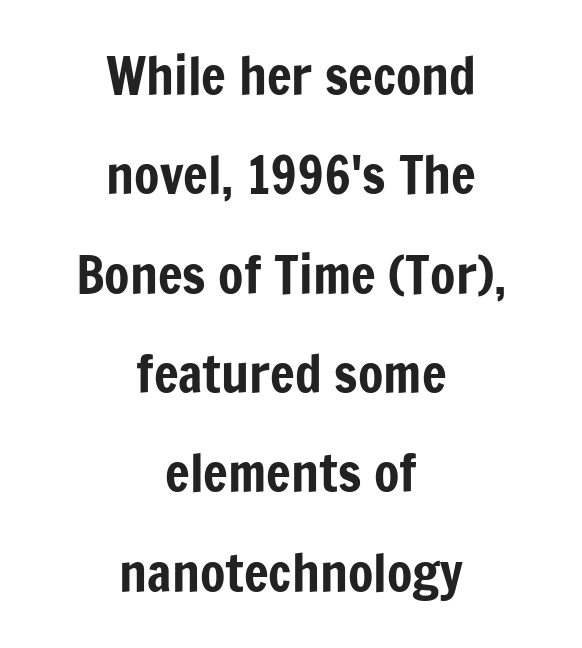
Q: Is the text italic (slanted)? A: No, it is upright.
Q: Is the typeface a serif or a sans-serif typeface? A: Sans-serif.
Q: Is the text underlined? A: No.
Q: How is the paragraph aligned? A: Centered.
Q: Is the spacing between letters normal or unusually wide? A: Normal.
Q: Is the spacing between lines tight, normal or loose? A: Loose.
Q: Width (condensed, normal, or wide)? A: Condensed.
Q: Stroke contrast? A: Low.
Q: x-height? A: Medium.
Q: Monospaced? A: No.
